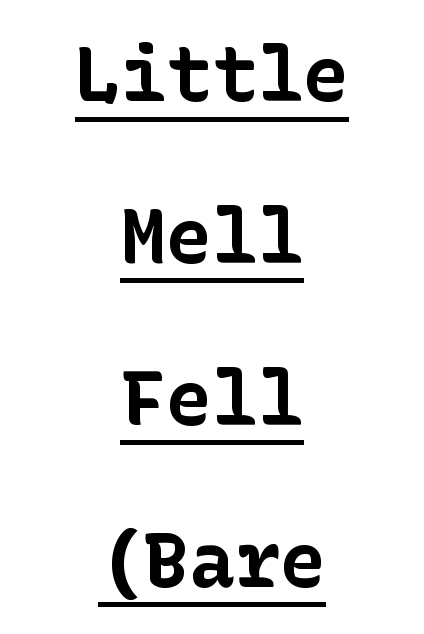
The image shows 76 px bold sans-serif type, upright; set centered, loose line spacing (2.13x), normal letter spacing, underlined; low stroke contrast and a medium x-height.
